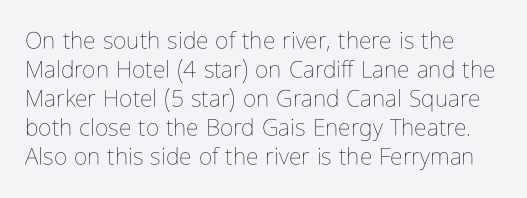
On a weight scale, this lands at 450 or below. This rendering features lettering with no underline. How would I describe the line gaps? Plain and ordinary. Characters follow at the spacing the type designer built in.
